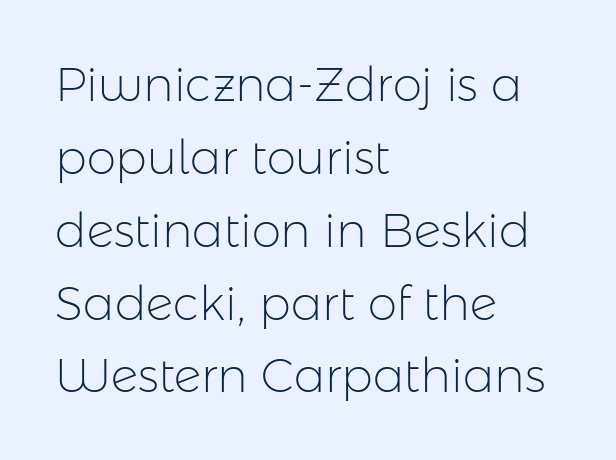
Q: Is the text bold? A: No.
Q: Is the text italic (slanted)? A: No, it is upright.
Q: Is the typeface a serif or a sans-serif typeface? A: Sans-serif.
Q: Is the text underlined? A: No.
Q: How is the paragraph aligned? A: Left-aligned.
Q: Is the spacing between letters normal or unusually wide? A: Normal.
Q: Is the spacing between lines tight, normal or loose? A: Normal.
Q: Width (condensed, normal, or wide)? A: Normal.
Q: Stroke contrast? A: Low.
Q: x-height? A: Medium.
Q: Monospaced? A: No.
